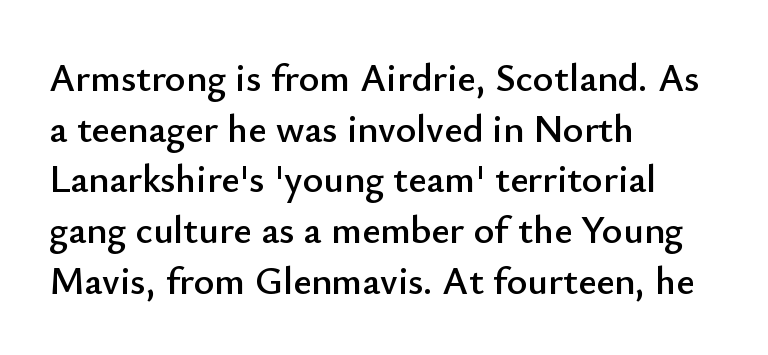
Leading matches the norm, producing a regular column. Here the glyphs are tracked normally, forming tight word shapes. Posture: upright roman. Is this a sans? Yes — the strokes have no serifs. Note the varied advance widths — an 'i' is clearly narrower than an 'm'.
